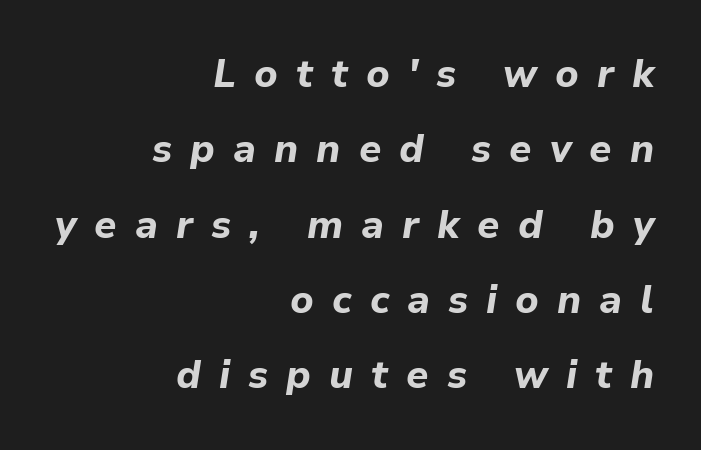
Q: Is the text bold? A: Yes.
Q: Is the text italic (slanted)? A: Yes, it leans right by about 9 degrees.
Q: Is the text underlined? A: No.
Q: How is the paragraph aligned? A: Right-aligned.
Q: Is the spacing between letters normal or unusually wide? A: Unusually wide.
Q: Is the spacing between lines tight, normal or loose? A: Loose.
Q: Width (condensed, normal, or wide)? A: Normal.
Q: Stroke contrast? A: Low.
Q: x-height? A: Medium.
Q: Monospaced? A: No.
